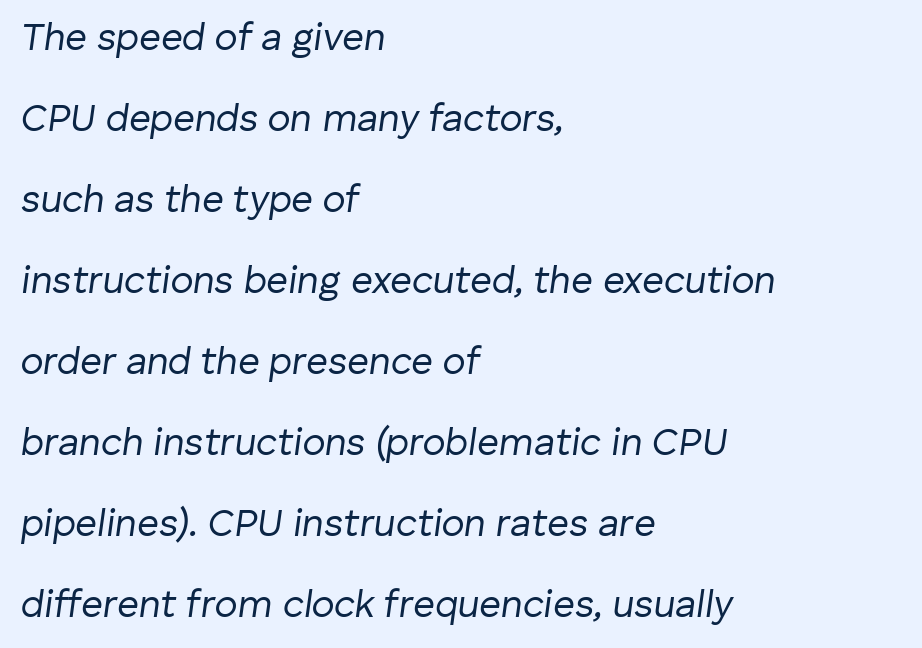
{"italic": "yes", "lean": "right", "slant_degrees": 8, "bold": "no", "weight": "regular", "width": "normal", "stroke_contrast": "low", "x_height": "medium", "monospaced": "no", "underline": "no", "align": "left", "line_spacing": "loose", "line_spacing_ratio": 2.13, "letter_spacing": "normal", "letter_spacing_em": 0.0, "glyph_px": 38}
